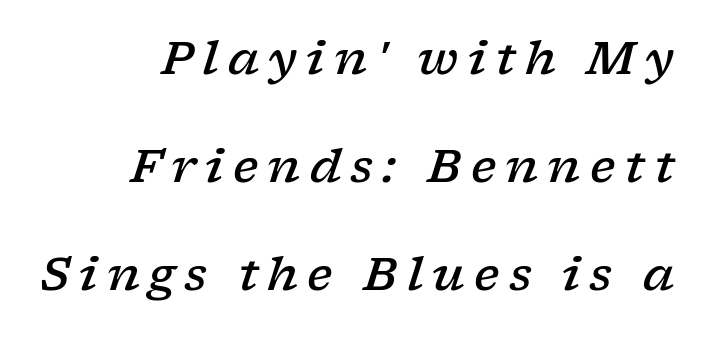
What weight is shown? A semibold, between regular and bold. What's the leading like? Stretched, with rows far apart. The compositor pushed each line to the right boundary. Display-style spreading of the glyphs; the letterfit is very open. An italicized treatment has been applied to the whole sample. Note the varied advance widths — an 'i' is clearly narrower than an 'm'.
